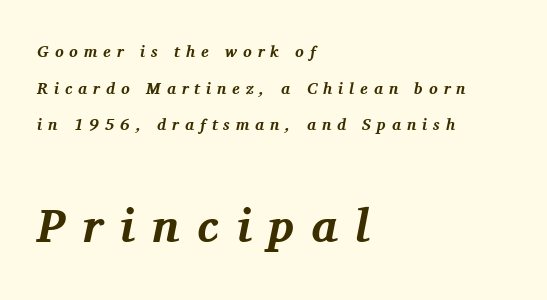
{"serif": "yes", "italic": "yes", "lean": "right", "slant_degrees": 11, "bold": "yes", "weight": "bold", "width": "normal", "stroke_contrast": "medium", "x_height": "medium", "monospaced": "no", "underline": "no", "align": "left", "line_spacing": "loose", "line_spacing_ratio": 2.29, "letter_spacing": "wide", "letter_spacing_em": 0.37, "larger_block": "second", "size_ratio": 2.94, "glyph_px": 47}
